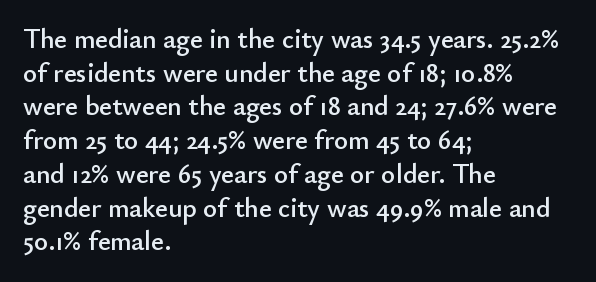
The image shows 27 px text type, upright; set left-aligned, normal line spacing (1.25x), normal letter spacing, not underlined.
